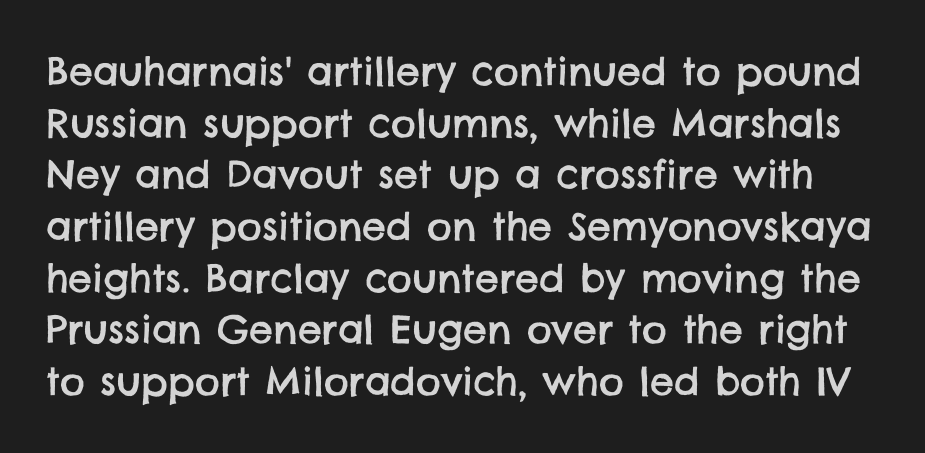
Here the designer chose a conventional face with non-uniform glyph widths. Underlining? Definitely not there. Summary of vertical rhythm: regular, with standard interline spacing. Nothing sits at the stroke ends, so this counts as sans-serif.
